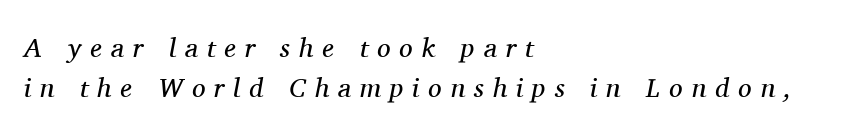
The image shows 27 px text type, italic (leaning right); set left-aligned, normal line spacing (1.48x), unusually wide letter spacing (+0.33 em), not underlined.
